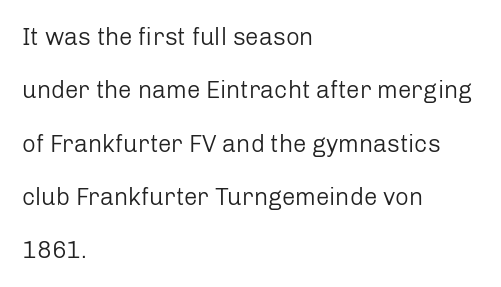
Notice how the stems are strictly vertical — no italics here. Think standard paragraph weight, or any step lighter than that. In terms of letterspacing, this is plain default setting. The gap between lines stays unmarked. The leading is generous, giving the passage an open texture.
